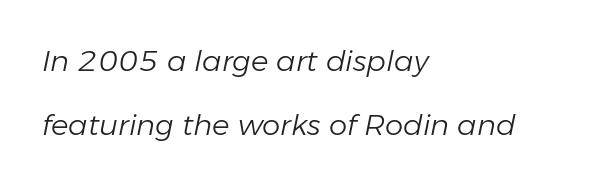
{"italic": "yes", "lean": "right", "slant_degrees": 11, "bold": "no", "weight": "light", "width": "normal", "stroke_contrast": "low", "x_height": "medium", "monospaced": "no", "underline": "no", "align": "left", "line_spacing": "loose", "line_spacing_ratio": 2.2, "letter_spacing": "normal", "letter_spacing_em": 0.0, "glyph_px": 29}
